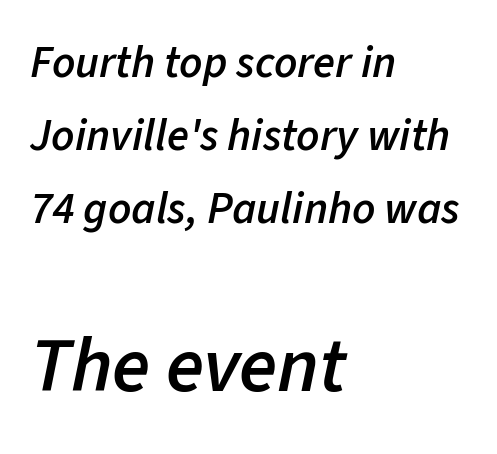
The zone under the glyphs is completely vacant. Moderately thickened strokes mark this as semibold type. A typesetter would call this proportional, since set widths differ per character. Line starts are locked; line ends wander.
